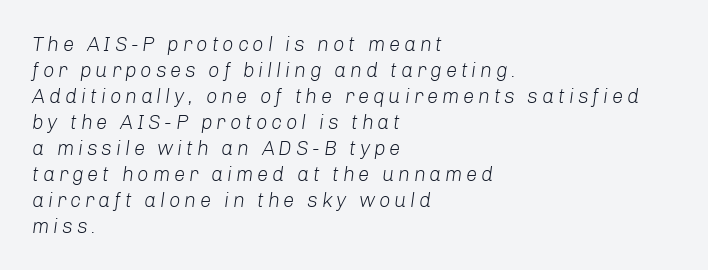
The letters look calm and open, with moderate or lighter stems. Does the lettering tilt? It does — this is italic. Visually the block forms a straight wall on the left and a jagged coastline on the right. Evenly set lines give the paragraph a standard silhouette. Just letters on the line, the space beneath them empty.
